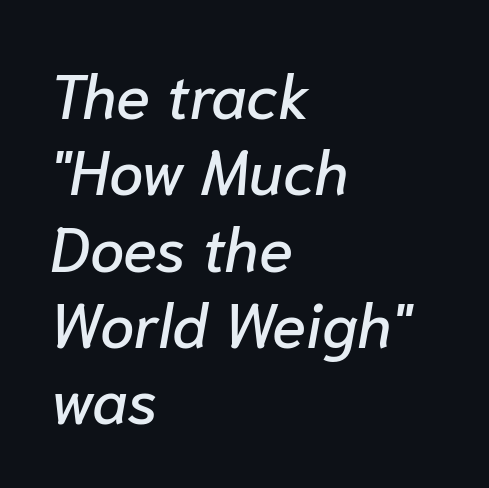
Q: Is the text italic (slanted)? A: Yes, it leans right by about 10 degrees.
Q: Is the text underlined? A: No.
Q: How is the paragraph aligned? A: Left-aligned.
Q: Is the spacing between letters normal or unusually wide? A: Normal.
Q: Width (condensed, normal, or wide)? A: Normal.
Q: Stroke contrast? A: Low.
Q: x-height? A: Medium.
Q: Monospaced? A: No.
